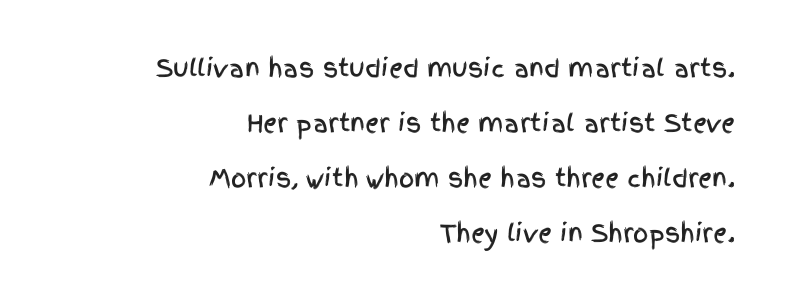
The image shows 24 px text type, upright; set right-aligned, loose line spacing (2.29x), normal letter spacing, not underlined.
